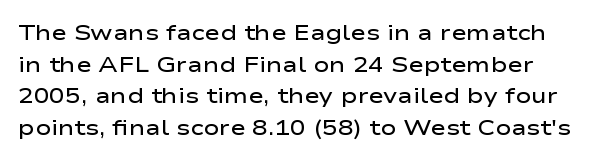
The image shows 21 px text type, upright; set normal line spacing (1.51x), normal letter spacing, not underlined.
